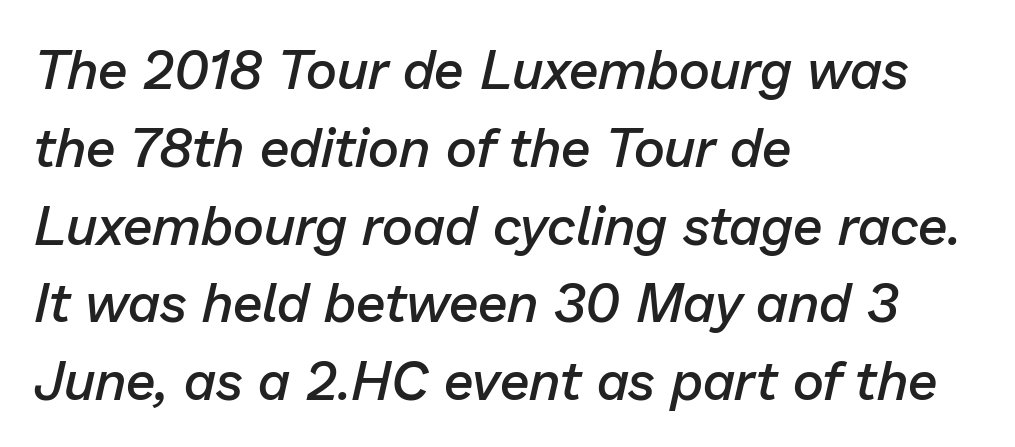
Q: Is the text bold? A: Semi-bold.
Q: Is the text italic (slanted)? A: Yes, it leans right by about 13 degrees.
Q: Is the text underlined? A: No.
Q: How is the paragraph aligned? A: Left-aligned.
Q: Is the spacing between letters normal or unusually wide? A: Normal.
Q: Is the spacing between lines tight, normal or loose? A: Normal.
Q: Width (condensed, normal, or wide)? A: Normal.
Q: Stroke contrast? A: Low.
Q: x-height? A: Medium.
Q: Monospaced? A: No.
